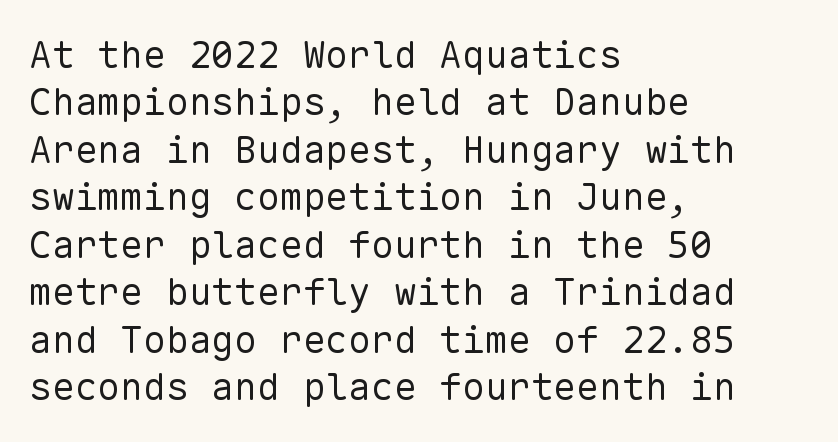
{"serif": "no", "italic": "no", "bold": "no", "weight": "regular", "width": "normal", "stroke_contrast": "low", "x_height": "medium", "monospaced": "yes", "underline": "no", "align": "left", "line_spacing": "normal", "line_spacing_ratio": 1.25, "letter_spacing": "normal", "letter_spacing_em": 0.0, "glyph_px": 38}
